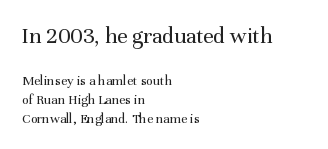
Q: Is the text bold? A: No.
Q: Is the text italic (slanted)? A: No, it is upright.
Q: Is the text underlined? A: No.
Q: How is the paragraph aligned? A: Left-aligned.
Q: Is the spacing between letters normal or unusually wide? A: Normal.
Q: Is the spacing between lines tight, normal or loose? A: Normal.
Q: Which block of text is set in a larger size, the first (top) or the second (bottom)? A: The first (top) one.
